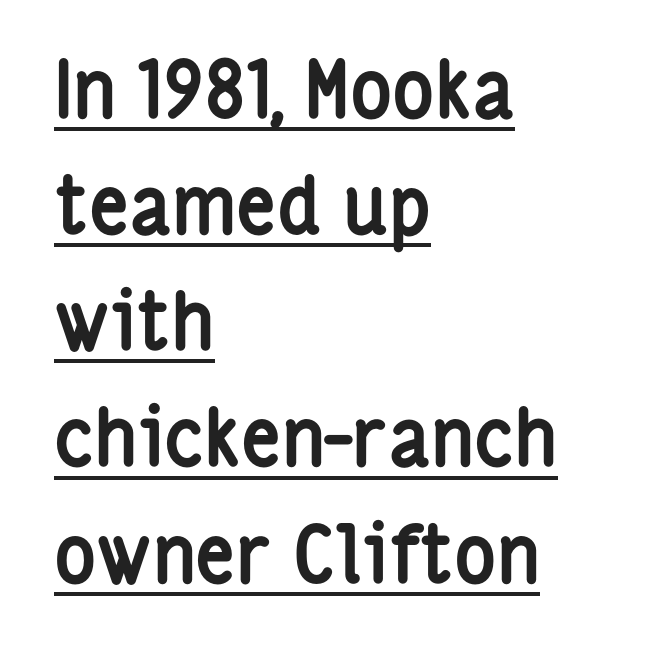
One glance says typical: line gaps are just what's usual. Like a heading marked for emphasis, these lines bear an underscore. To sum up the face: it is a sans, with no serifs. Italic: no, the glyphs are upright roman. Every row of glyphs begins at an identical x-position on the left. The passage shown is typed in a proportional face where columns would drift.
